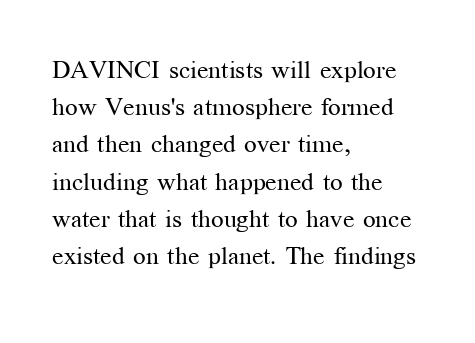
Each new line begins a customary step beneath the previous one. In CSS terms this would be text-align: left. Every character sits straight up, as roman type does. Inter-character spacing is left at the font's built-in metrics.
